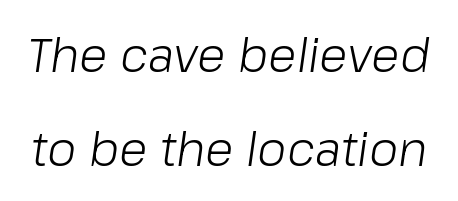
The image shows 47 px light type, italic (leaning right); set loose line spacing (1.99x), normal letter spacing, not underlined; low stroke contrast and a medium x-height.
